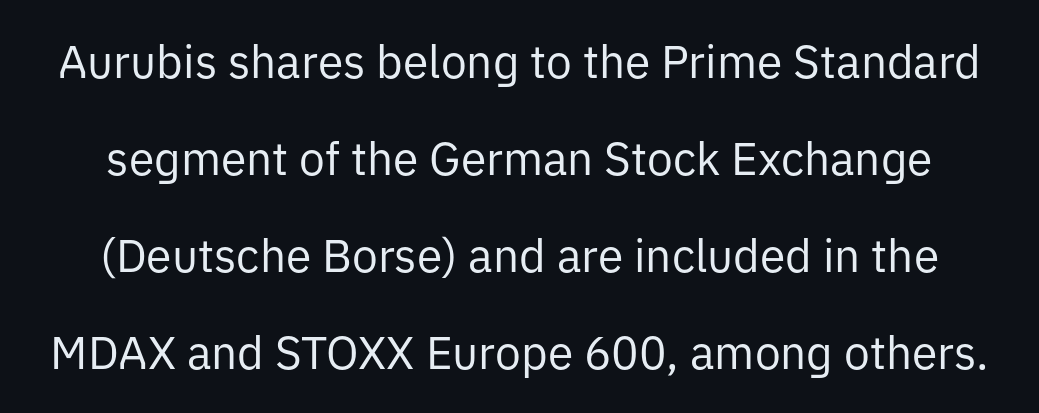
{"serif": "no", "italic": "no", "bold": "no", "weight": "regular", "width": "normal", "stroke_contrast": "low", "x_height": "medium", "monospaced": "no", "underline": "no", "line_spacing": "loose", "line_spacing_ratio": 2.11, "letter_spacing": "normal", "letter_spacing_em": 0.0, "glyph_px": 46}
